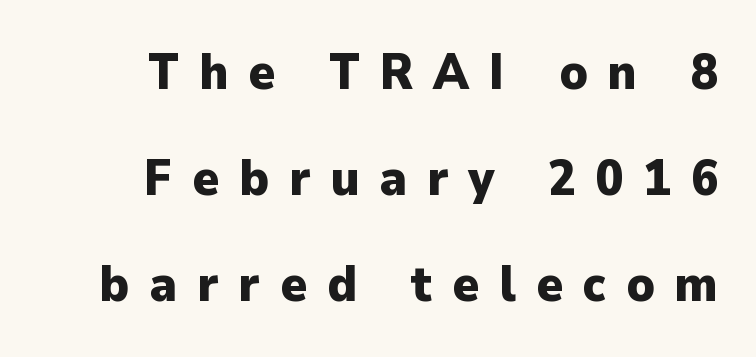
The space directly below the letters is spotless. When letters stand straight like this, we call the style roman or upright. Observe the wide spacing: letters keep a clear distance from each other. This sample is right-justified, so line beginnings fall wherever the words allow.
